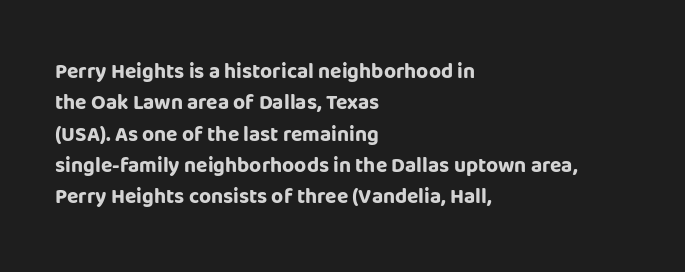
{"italic": "no", "bold": "yes", "underline": "no", "align": "left", "line_spacing": "normal", "line_spacing_ratio": 1.49, "letter_spacing": "normal", "letter_spacing_em": 0.0, "glyph_px": 21}
